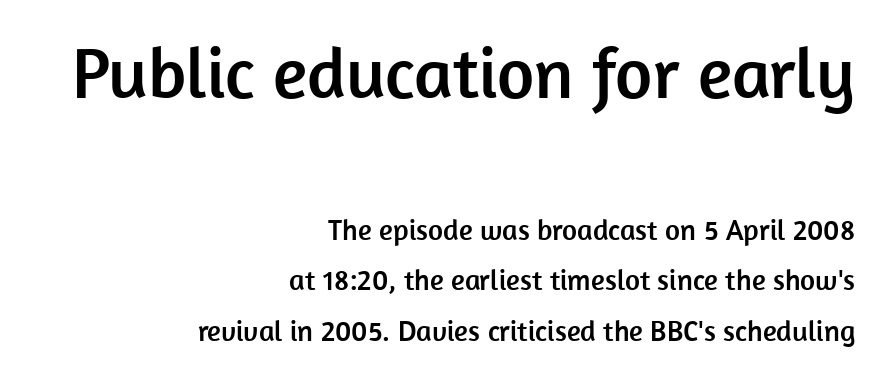
Q: Is the text italic (slanted)? A: No, it is upright.
Q: Is the typeface a serif or a sans-serif typeface? A: Sans-serif.
Q: Is the text underlined? A: No.
Q: How is the paragraph aligned? A: Right-aligned.
Q: Is the spacing between letters normal or unusually wide? A: Normal.
Q: Which block of text is set in a larger size, the first (top) or the second (bottom)? A: The first (top) one.
Q: Width (condensed, normal, or wide)? A: Normal.
Q: Stroke contrast? A: Low.
Q: x-height? A: Medium.
Q: Monospaced? A: No.
